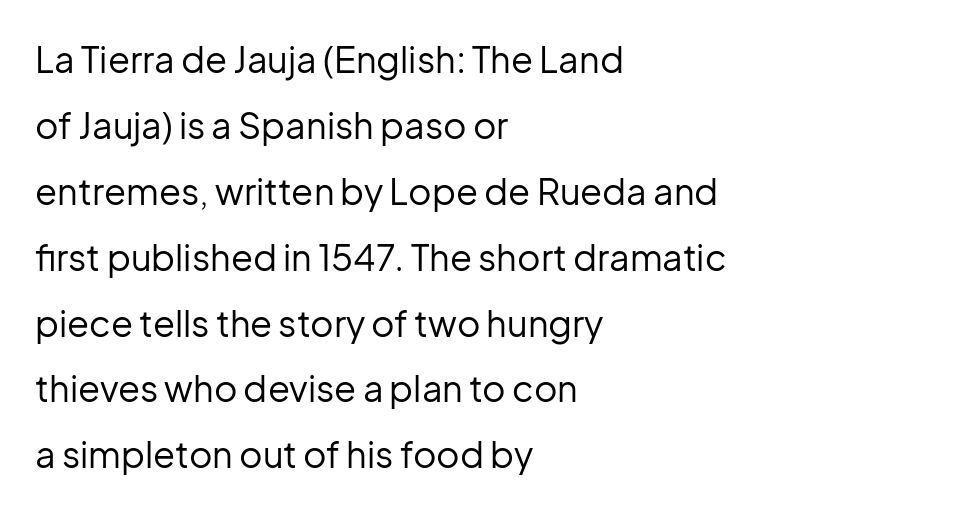
The image shows 36 px regular-weight sans-serif type, upright; set left-aligned, line spacing 1.83x, normal letter spacing, not underlined; low stroke contrast and a medium x-height.
